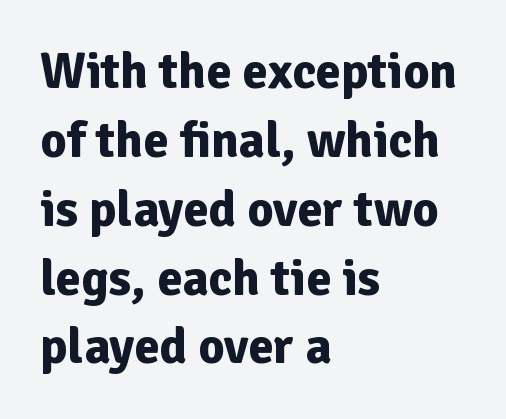
The image shows 51 px bold sans-serif type, upright; set left-aligned, normal line spacing (1.35x), normal letter spacing, not underlined; low stroke contrast and a medium x-height.
